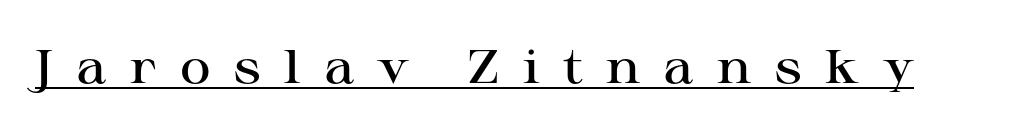
Does a line run under the words? Yes, clearly. Letter spacing: wide. Old-style or modern, the face here clearly has serifs. Stroke thickness is moderately raised; the sample reads as semibold. The face used here is proportionally spaced, like ordinary book or web type. If you drew a line through each stem, it would be perfectly vertical.
